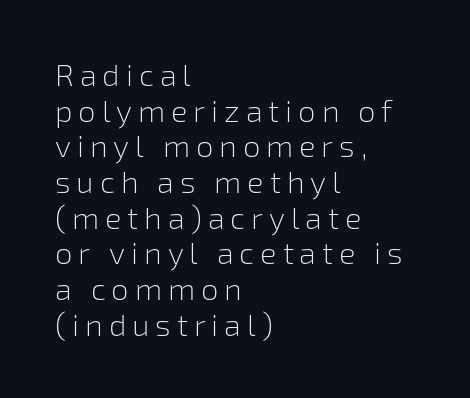
{"serif": "no", "italic": "no", "bold": "no", "weight": "light", "width": "normal", "stroke_contrast": "low", "x_height": "medium", "monospaced": "no", "underline": "no", "align": "left", "line_spacing": "tight", "line_spacing_ratio": 1.15, "glyph_px": 31}
